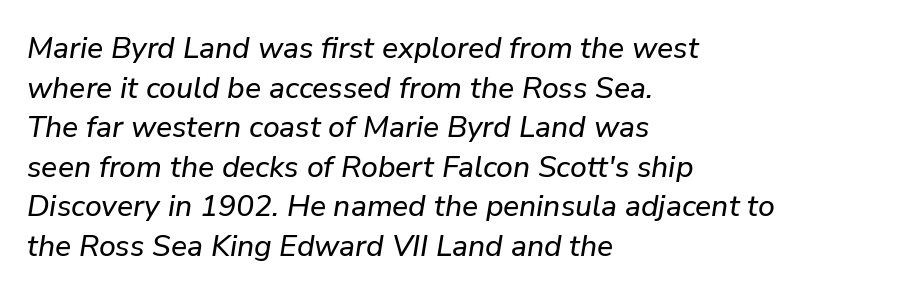
This sample has the flowing, uneven cadence of proportional lettering. Leading: standard. Any mark beneath the type? The region is blank. Default kerning and tracking; the words read as compact shapes.
